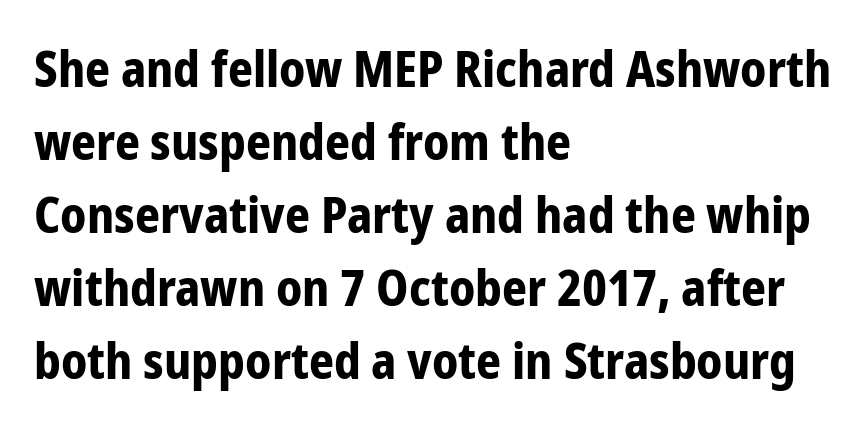
{"serif": "no", "italic": "no", "bold": "yes", "weight": "bold", "width": "condensed", "stroke_contrast": "low", "x_height": "medium", "monospaced": "no", "underline": "no", "align": "left", "line_spacing": "normal", "line_spacing_ratio": 1.49, "letter_spacing": "normal", "letter_spacing_em": 0.0, "glyph_px": 49}
